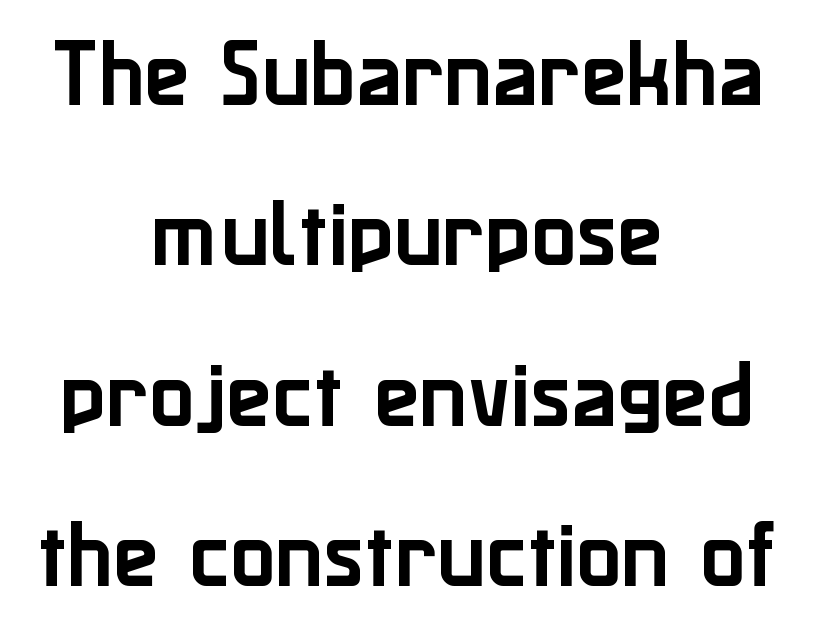
The image shows 75 px sans-serif type, upright; set centered, loose line spacing (2.14x), normal letter spacing, not underlined; low stroke contrast and a medium x-height.
